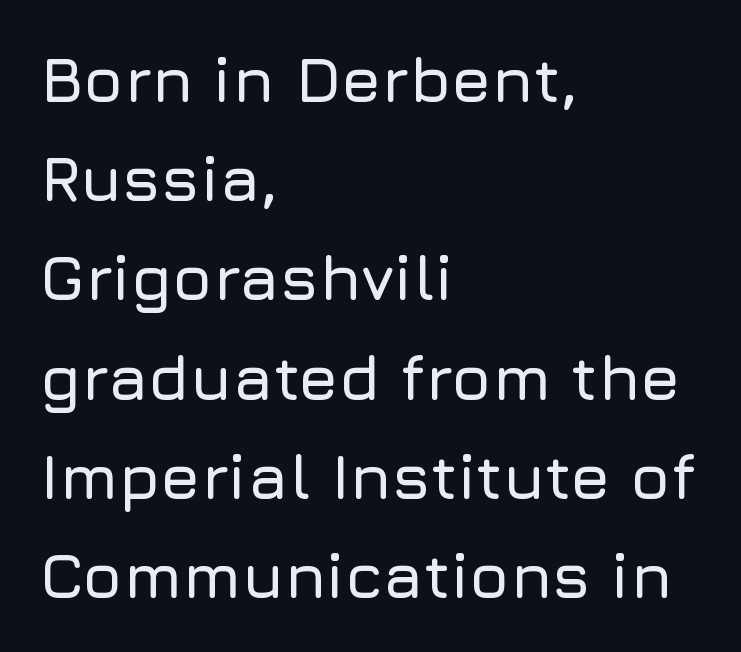
The image shows 64 px sans-serif type, upright; set left-aligned, normal line spacing (1.55x), normal letter spacing, not underlined; low stroke contrast and a medium x-height.
